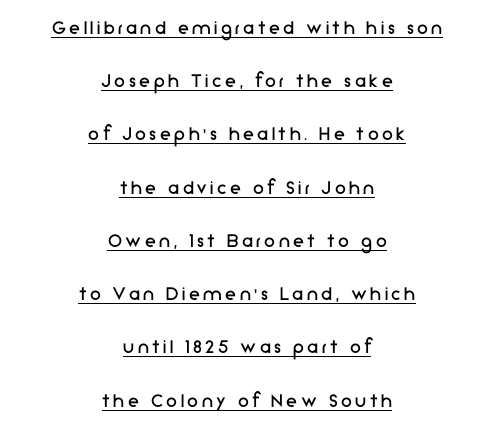
{"italic": "no", "bold": "no", "underline": "yes", "align": "center", "line_spacing": "loose", "line_spacing_ratio": 2.42, "glyph_px": 22}
